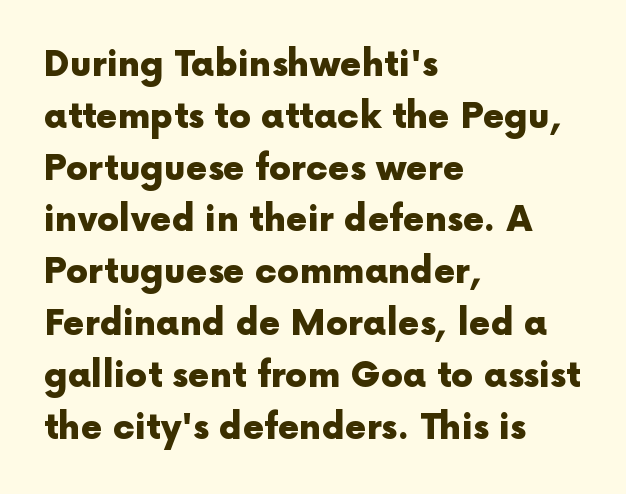
Students, observe: this is what conventionally led text looks like. A typesetter would call this proportional, since set widths differ per character. Thick stems and heavy bowls — unmistakably bold. Designer's note — italics off, roman on. Decoration check: the copy has no underline.
